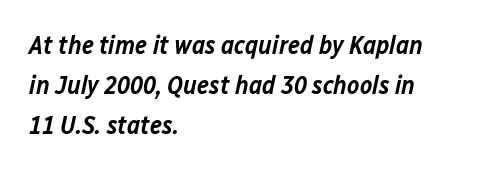
The image shows 26 px text type, italic (leaning right); set left-aligned, normal line spacing (1.54x), normal letter spacing, not underlined.
